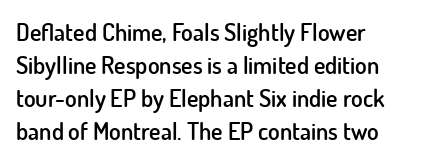
This rendering features lettering with no underline. Firm but not heavy-handed strokes: this text is semibold. Compared with typical body copy, the letter spacing here is the same. This sample is left-justified, so line endings fall wherever the words run out. Normally led — the rows are evenly, conventionally spaced.
